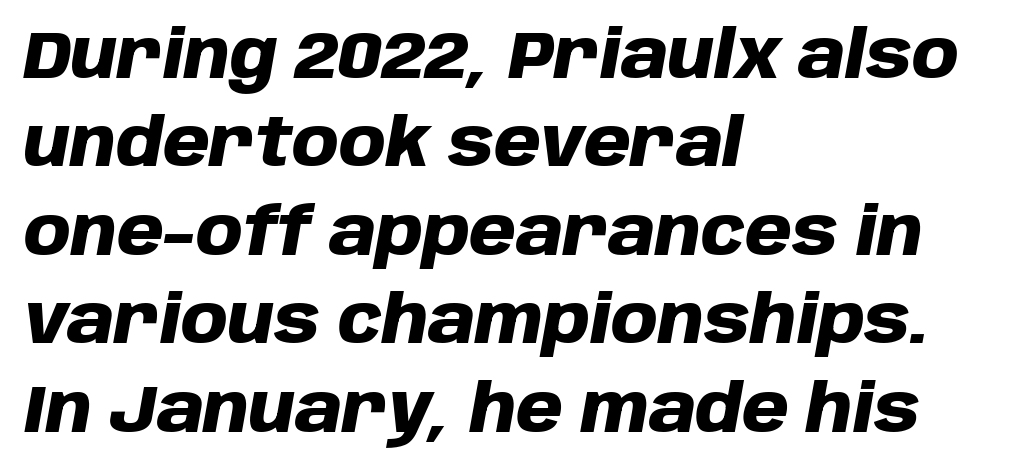
The image shows 67 px heavy type, italic (leaning right); set left-aligned, normal line spacing (1.32x), normal letter spacing, not underlined; low stroke contrast and a large x-height.
